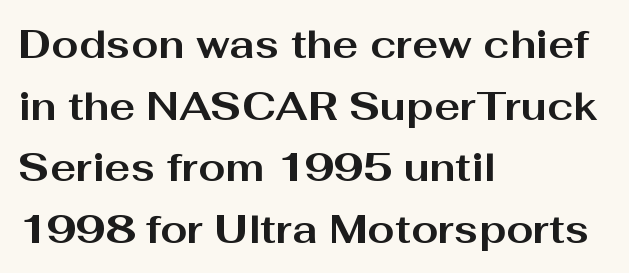
The image shows 39 px bold, wide sans-serif type, upright; set left-aligned, normal line spacing (1.58x), normal letter spacing, not underlined; medium stroke contrast and a medium x-height.
